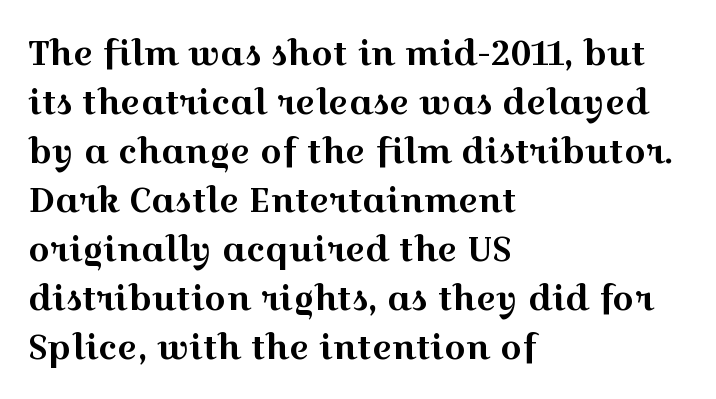
{"serif": "yes", "italic": "no", "width": "wide", "x_height": "medium", "monospaced": "no", "underline": "no", "align": "left", "line_spacing": "normal", "line_spacing_ratio": 1.44, "letter_spacing": "normal", "letter_spacing_em": 0.0, "glyph_px": 34}
